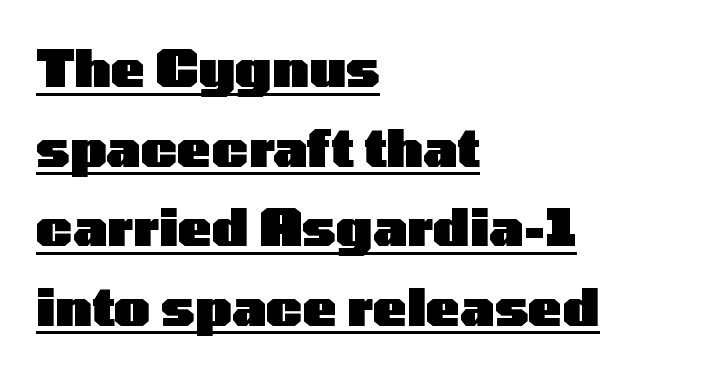
The face used here is proportionally spaced, like ordinary book or web type. Observe the ordinary spacing: letters are neighbours, not strangers. The passage shown is underscored from start to finish. The compositor pushed each line to the left boundary. In terms of letterform style, serifs are entirely absent. Strong, thick strokes mark this as bold type.
